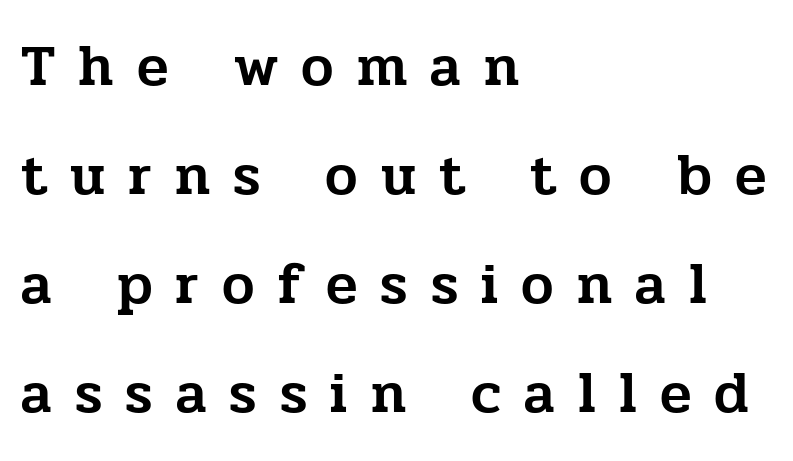
The image shows 58 px serif type, upright; set left-aligned, line spacing 1.88x, unusually wide letter spacing (+0.4 em), not underlined; low stroke contrast and a medium x-height.
